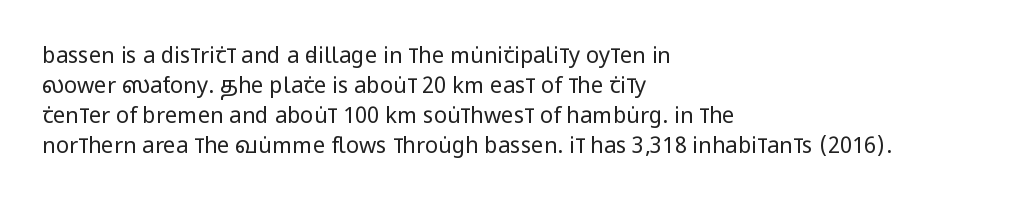
Q: Is the text bold? A: No.
Q: Is the text italic (slanted)? A: No, it is upright.
Q: Is the text underlined? A: No.
Q: How is the paragraph aligned? A: Left-aligned.
Q: Is the spacing between letters normal or unusually wide? A: Normal.
Q: Is the spacing between lines tight, normal or loose? A: Normal.
